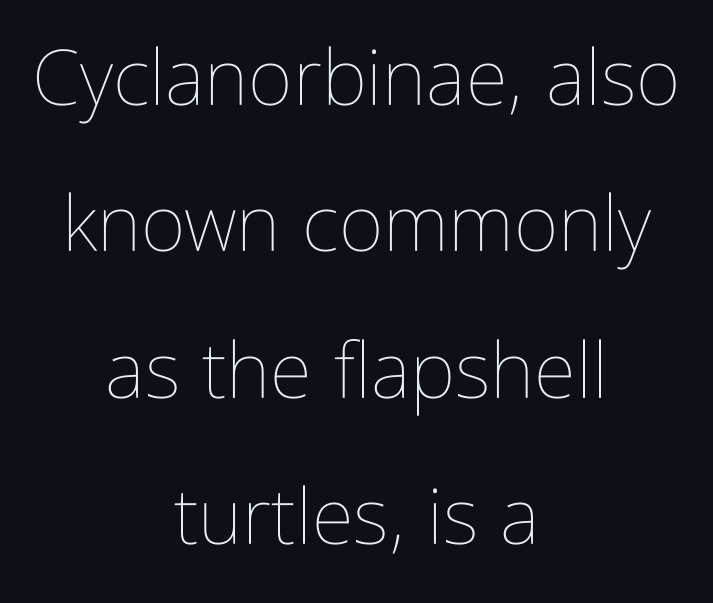
{"italic": "no", "bold": "no", "weight": "thin", "width": "condensed", "stroke_contrast": "low", "x_height": "medium", "monospaced": "no", "underline": "no", "align": "center", "line_spacing": "loose", "line_spacing_ratio": 1.9, "letter_spacing": "normal", "letter_spacing_em": 0.0, "glyph_px": 77}
